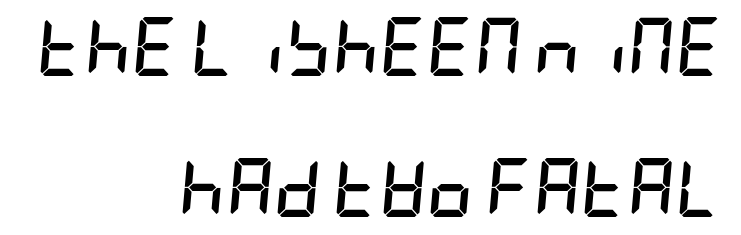
{"italic": "yes", "lean": "right", "slant_degrees": 5, "bold": "yes", "weight": "semibold", "width": "condensed", "stroke_contrast": "low", "x_height": "large", "underline": "no", "align": "right", "line_spacing": "loose", "line_spacing_ratio": 2.43, "letter_spacing": "normal", "letter_spacing_em": 0.0, "glyph_px": 58}
